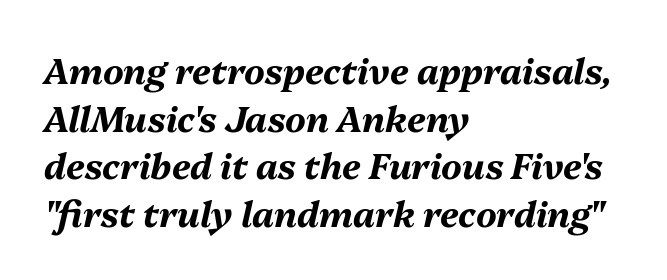
The image shows 35 px bold type, italic (leaning right); set left-aligned, normal line spacing (1.36x), normal letter spacing, not underlined; medium stroke contrast and a medium x-height.
